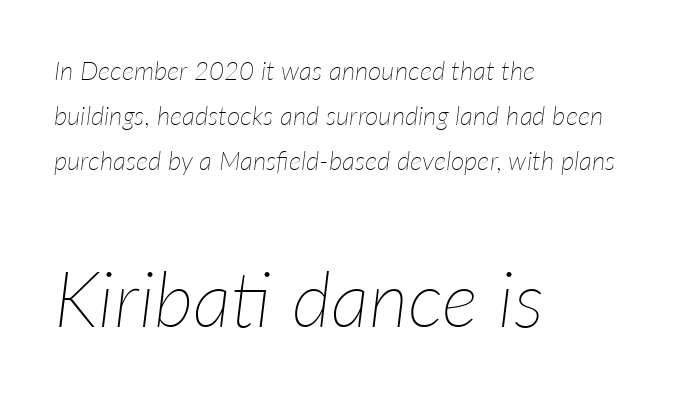
The face used here is proportionally spaced, like ordinary book or web type. This rendering features lettering with no underline. Visually the block forms a straight wall on the left and a jagged coastline on the right. The lettering tilts uniformly, giving the passage an italic look. The typeface has the unassuming heft of standard copy or less. Larger block? The one below; the one above is distinctly smaller.
